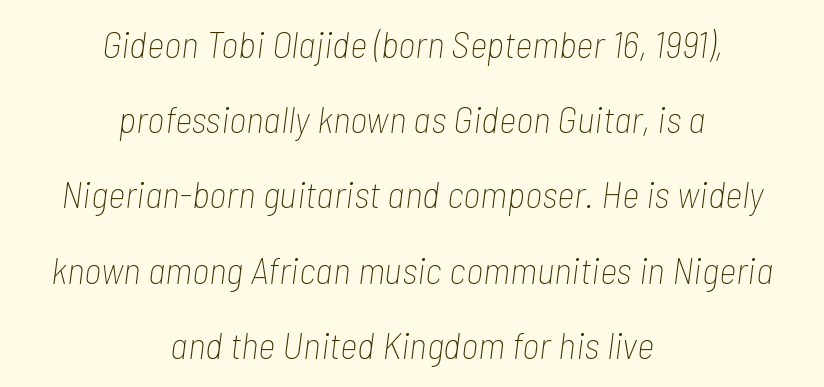
The image shows 38 px thin, condensed type, italic (leaning right); set centered, loose line spacing (1.98x), normal letter spacing, not underlined; low stroke contrast and a medium x-height.
